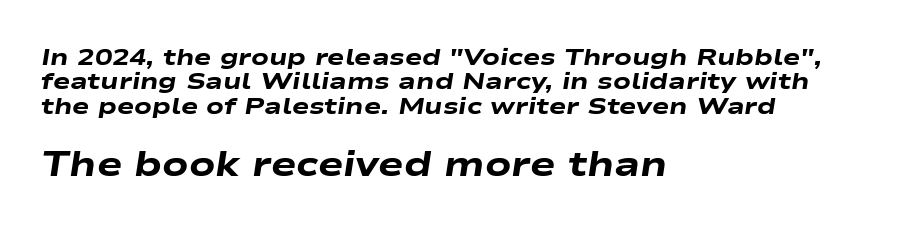
The image shows 34 px heavy, wide type, italic (leaning right); set left-aligned, tight line spacing (1.06x), normal letter spacing, not underlined; the second (bottom) block is 1.48x larger; low stroke contrast and a medium x-height.
